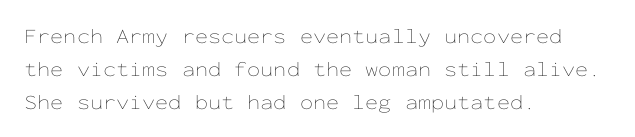
{"italic": "no", "bold": "no", "underline": "no", "align": "left", "line_spacing": "normal", "line_spacing_ratio": 1.56, "letter_spacing": "normal", "letter_spacing_em": 0.0, "glyph_px": 21}
